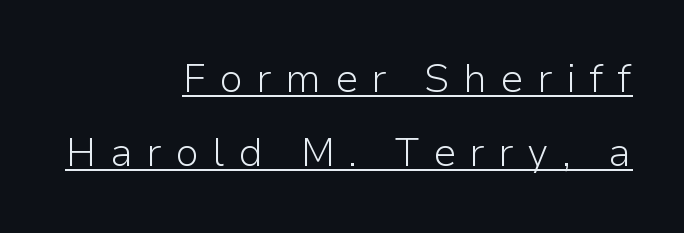
{"serif": "no", "italic": "no", "bold": "no", "weight": "light", "width": "normal", "stroke_contrast": "low", "x_height": "medium", "monospaced": "no", "underline": "yes", "align": "right", "line_spacing": "loose", "line_spacing_ratio": 1.9, "letter_spacing": "wide", "letter_spacing_em": 0.34, "glyph_px": 39}
